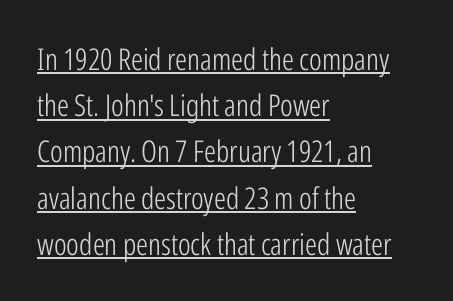
The image shows 30 px light, condensed sans-serif type, upright; set left-aligned, normal line spacing (1.54x), normal letter spacing, underlined; low stroke contrast and a medium x-height.
